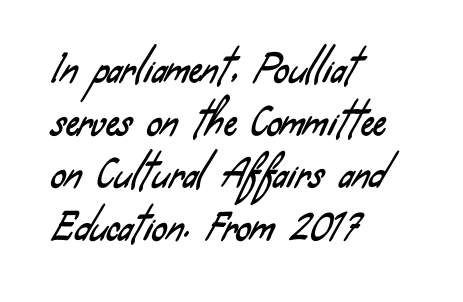
The image shows 37 px condensed sans-serif type; set left-aligned, normal line spacing (1.42x), normal letter spacing, not underlined; low stroke contrast and a small x-height.
